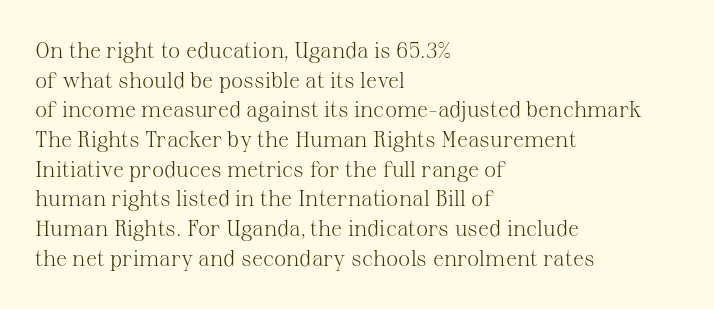
Q: Is the text bold? A: No.
Q: Is the text italic (slanted)? A: No, it is upright.
Q: Is the text underlined? A: No.
Q: How is the paragraph aligned? A: Left-aligned.
Q: Is the spacing between letters normal or unusually wide? A: Normal.
Q: Is the spacing between lines tight, normal or loose? A: Normal.
